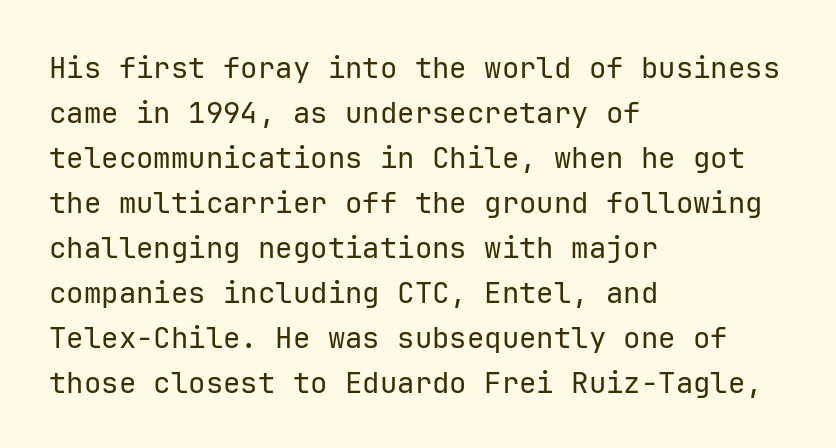
{"serif": "no", "italic": "no", "bold": "no", "weight": "regular", "width": "normal", "stroke_contrast": "low", "x_height": "medium", "monospaced": "yes", "underline": "no", "align": "left", "line_spacing": "normal", "line_spacing_ratio": 1.55, "letter_spacing": "normal", "letter_spacing_em": 0.0, "glyph_px": 29}
